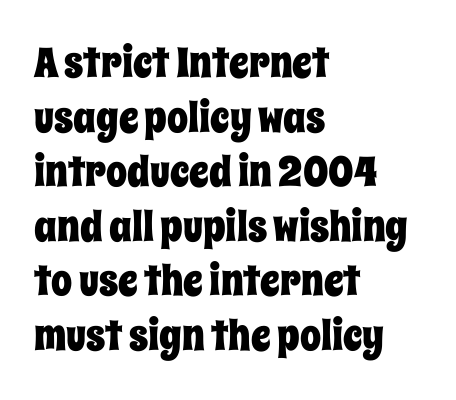
Q: Is the text italic (slanted)? A: No, it is upright.
Q: Is the text underlined? A: No.
Q: How is the paragraph aligned? A: Left-aligned.
Q: Is the spacing between letters normal or unusually wide? A: Normal.
Q: Is the spacing between lines tight, normal or loose? A: Normal.
Q: Width (condensed, normal, or wide)? A: Condensed.
Q: Stroke contrast? A: Low.
Q: x-height? A: Large.
Q: Monospaced? A: No.
